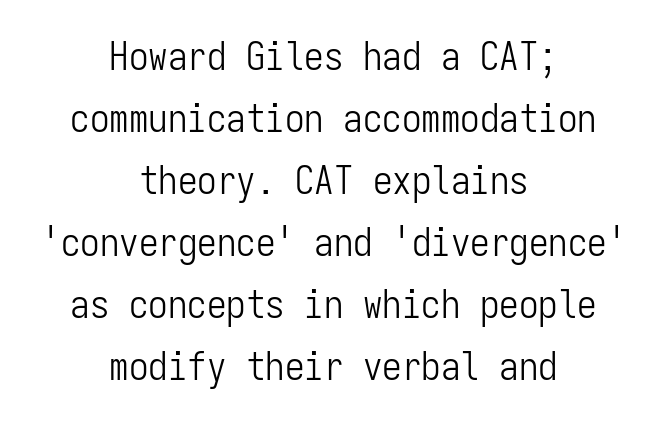
This is the regular roman posture of the typeface. Is the stroke heavy? The answer is a plain regular-or-lighter. Whoever set this chose a conventional vertical rhythm. No feet cap the strokes, marking this as sans-serif type.
